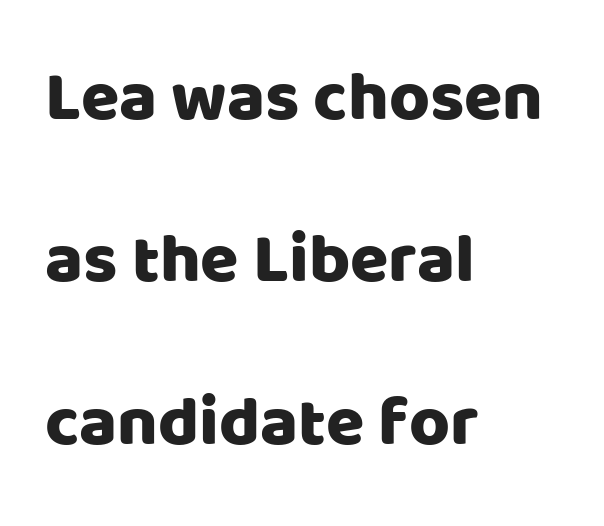
Q: Is the text italic (slanted)? A: No, it is upright.
Q: Is the typeface a serif or a sans-serif typeface? A: Sans-serif.
Q: Is the text underlined? A: No.
Q: How is the paragraph aligned? A: Left-aligned.
Q: Is the spacing between letters normal or unusually wide? A: Normal.
Q: Is the spacing between lines tight, normal or loose? A: Loose.
Q: Width (condensed, normal, or wide)? A: Normal.
Q: Stroke contrast? A: Low.
Q: x-height? A: Large.
Q: Monospaced? A: No.
